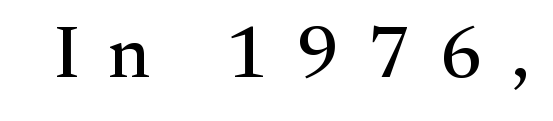
Q: Is the text italic (slanted)? A: No, it is upright.
Q: Is the typeface a serif or a sans-serif typeface? A: Serif.
Q: Is the text underlined? A: No.
Q: Is the spacing between letters normal or unusually wide? A: Unusually wide.
Q: Width (condensed, normal, or wide)? A: Normal.
Q: Stroke contrast? A: Medium.
Q: x-height? A: Medium.
Q: Monospaced? A: No.
